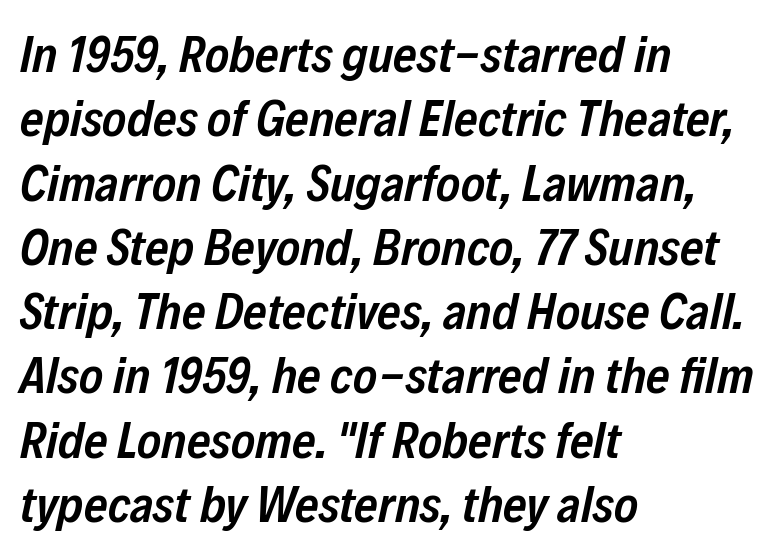
{"italic": "yes", "lean": "right", "slant_degrees": 12, "bold": "semi", "weight": "semibold", "width": "condensed", "stroke_contrast": "low", "x_height": "medium", "monospaced": "no", "underline": "no", "align": "left", "line_spacing": "normal", "line_spacing_ratio": 1.26, "letter_spacing": "normal", "letter_spacing_em": 0.0, "glyph_px": 51}
